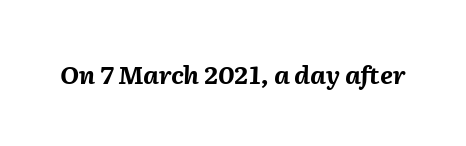
Posture: slanted. Every letter is thick-stroked: bold, no question. Each word holds together tightly as a unit, with standard inter-letter gaps. The baseline area is clear.
